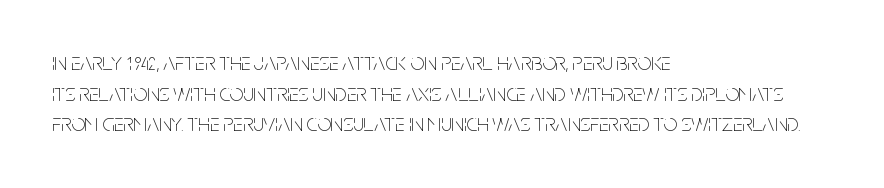
Is the type heavy? It reads as light-to-regular instead. Leftover space on each line is placed entirely after the last word. Characters follow at the spacing the type designer built in. The passage shown stacks its lines at a standard gap.
